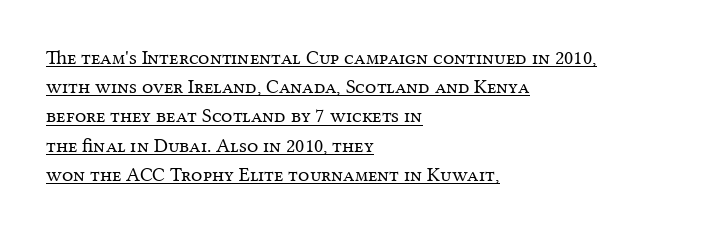
Q: Is the text bold? A: No.
Q: Is the text italic (slanted)? A: No, it is upright.
Q: Is the text underlined? A: Yes.
Q: How is the paragraph aligned? A: Left-aligned.
Q: Is the spacing between letters normal or unusually wide? A: Normal.
Q: Is the spacing between lines tight, normal or loose? A: Normal.
